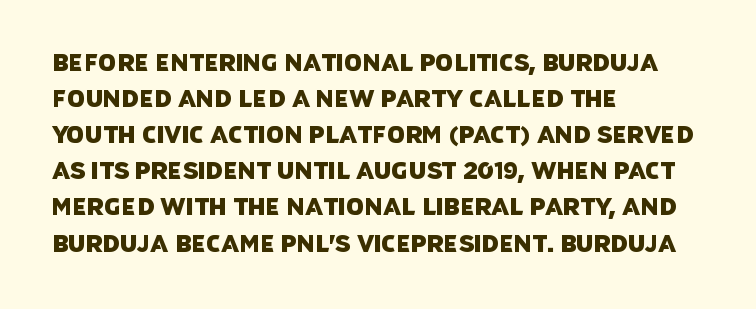
Compared with typical paragraphs, the rows here are spaced about the same. Short note: letters normally spaced. Visually the block forms a straight wall on the left and a jagged coastline on the right. The gap between lines stays unmarked.
